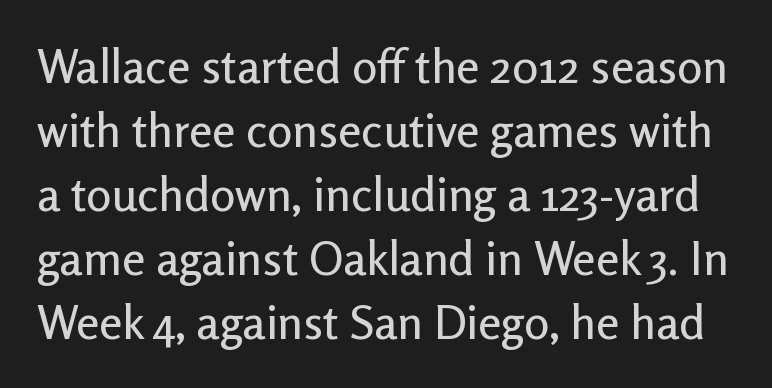
The image shows 47 px sans-serif type, upright; set normal line spacing (1.36x), normal letter spacing, not underlined; low stroke contrast and a medium x-height.
